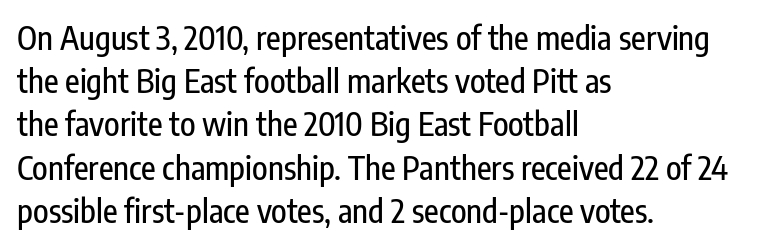
The type is set solid horizontally, with unmodified tracking. Summary of vertical rhythm: regular, with standard interline spacing. The rendering uses natural spacing where letterforms have individual widths. These lines are composed in type without serifs. Clear beneath every line of the passage. The compositor pushed each line to the left boundary.
